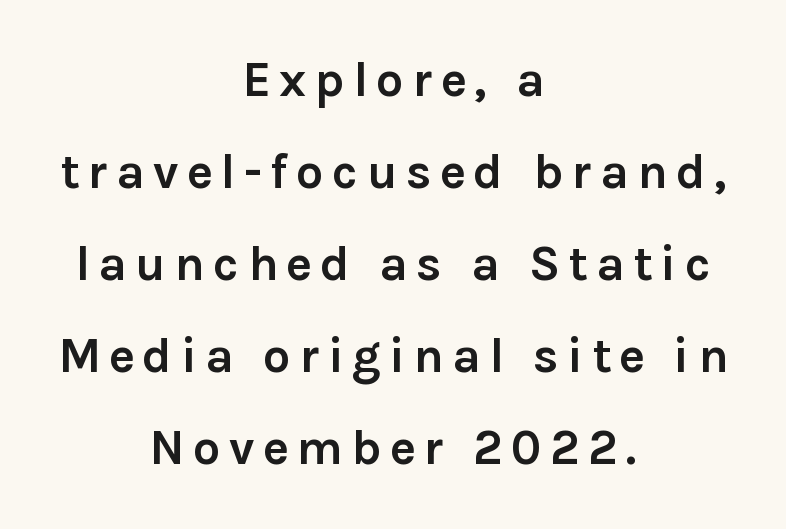
You'd pick this weight for a headline — it's a proper bold. This rendering employs a face without finishing strokes, i.e., a sans-serif. Varying glyph widths throughout — classic text-font behaviour. Descender tails drop into unmarked territory. The type sits square on the baseline with zero lean. The lines in this sample share a center point and differ in where they start and stop.
